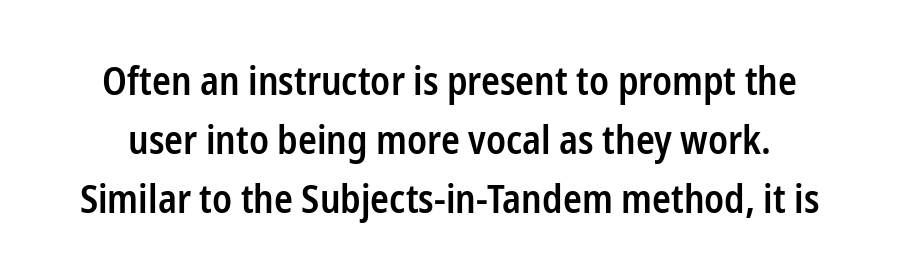
The image shows 39 px semibold, condensed sans-serif type, upright; set normal line spacing (1.51x), normal letter spacing, not underlined; low stroke contrast and a medium x-height.
